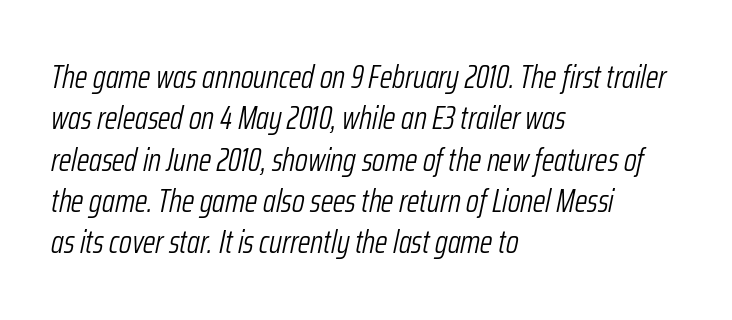
Q: Is the text bold? A: No.
Q: Is the text italic (slanted)? A: Yes, it leans right by about 12 degrees.
Q: Is the text underlined? A: No.
Q: How is the paragraph aligned? A: Left-aligned.
Q: Is the spacing between letters normal or unusually wide? A: Normal.
Q: Is the spacing between lines tight, normal or loose? A: Normal.
Q: Width (condensed, normal, or wide)? A: Condensed.
Q: Stroke contrast? A: Low.
Q: x-height? A: Medium.
Q: Monospaced? A: No.
